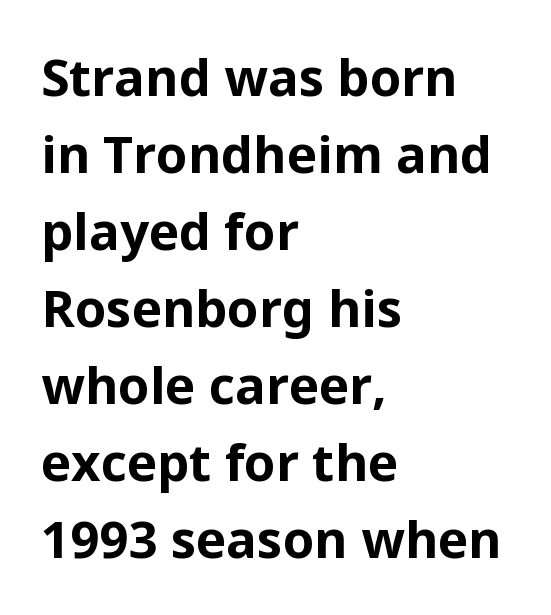
{"serif": "no", "italic": "no", "bold": "yes", "weight": "bold", "width": "normal", "stroke_contrast": "low", "x_height": "medium", "monospaced": "no", "underline": "no", "align": "left", "line_spacing": "normal", "line_spacing_ratio": 1.51, "letter_spacing": "normal", "letter_spacing_em": 0.0, "glyph_px": 51}
